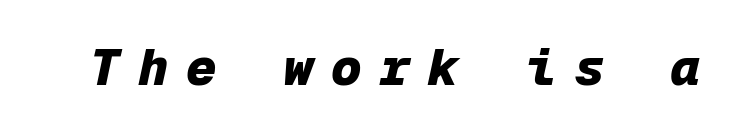
Q: Is the text bold? A: Yes.
Q: Is the text italic (slanted)? A: Yes, it leans right by about 12 degrees.
Q: Is the text underlined? A: No.
Q: Is the spacing between letters normal or unusually wide? A: Unusually wide.
Q: Width (condensed, normal, or wide)? A: Normal.
Q: Stroke contrast? A: Low.
Q: x-height? A: Medium.
Q: Monospaced? A: Yes.
